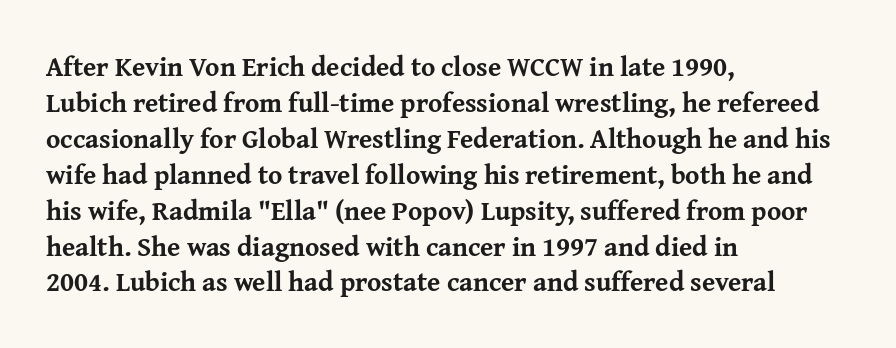
{"italic": "no", "bold": "yes", "underline": "no", "align": "left", "line_spacing": "normal", "line_spacing_ratio": 1.33, "letter_spacing": "normal", "letter_spacing_em": 0.0, "glyph_px": 27}
